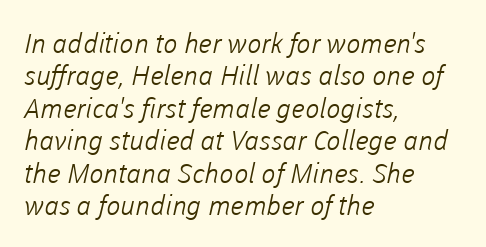
Q: Is the text bold? A: No.
Q: Is the text underlined? A: No.
Q: How is the paragraph aligned? A: Left-aligned.
Q: Is the spacing between letters normal or unusually wide? A: Normal.
